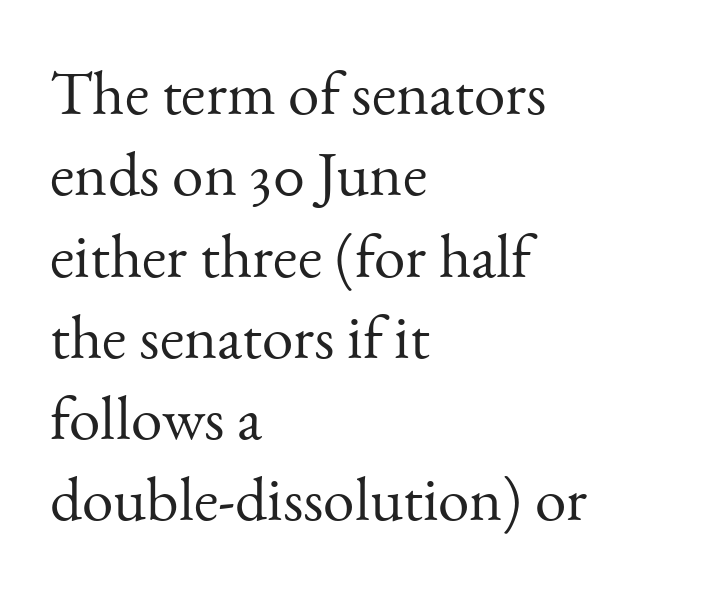
The image shows 63 px light serif type, upright; set left-aligned, normal line spacing (1.29x), normal letter spacing, not underlined; medium stroke contrast and a small x-height.
